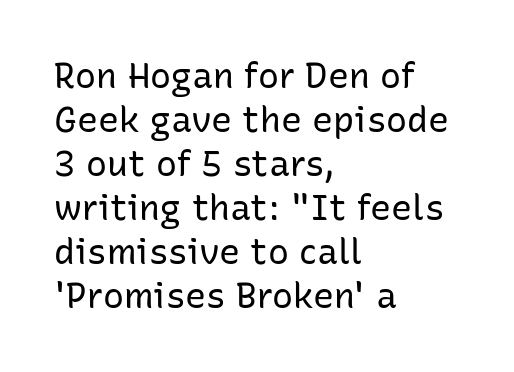
Typographically, this falls in the sans-serif category. No extra tracking has been applied to these lines. Vertically, the passage feels balanced, rows spaced as you'd expect. Reading down the block, your eye returns to a fixed left position each line.
